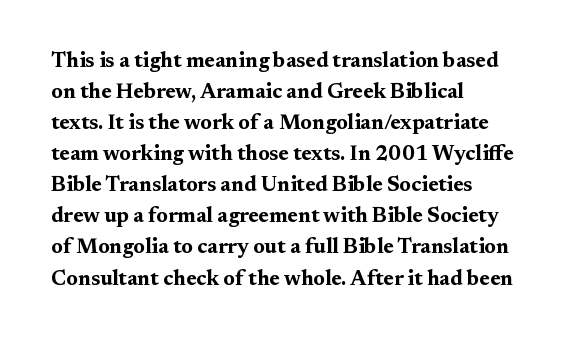
These lines keep a tight, regular rhythm from letter to letter. The typesetting leans heavy: a genuine bold. Line beginnings align vertically; line endings do not. If you drew a line through each stem, it would be perfectly vertical. Letters rest on an invisible, unmarked baseline.
